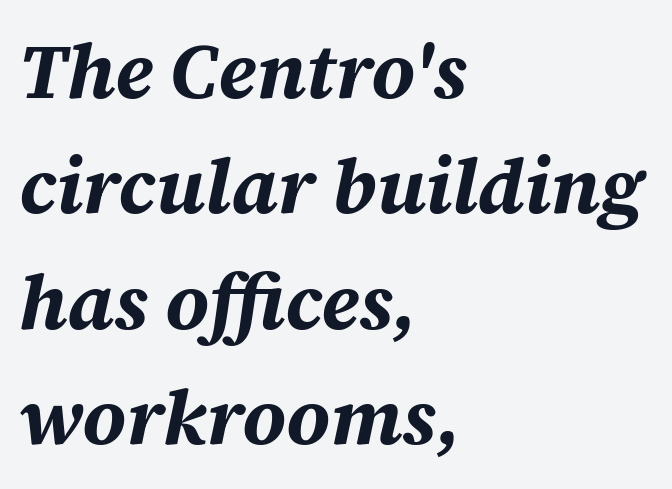
{"italic": "yes", "lean": "right", "slant_degrees": 12, "bold": "yes", "weight": "bold", "width": "normal", "stroke_contrast": "medium", "x_height": "large", "monospaced": "no", "underline": "no", "align": "left", "line_spacing": "normal", "line_spacing_ratio": 1.5, "letter_spacing": "normal", "letter_spacing_em": 0.0, "glyph_px": 77}
